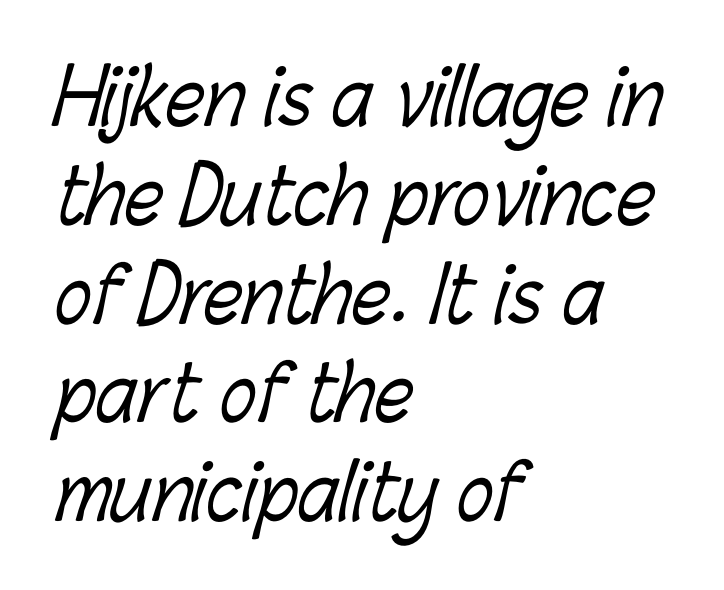
The image shows 76 px light, condensed type; set left-aligned, normal line spacing (1.3x), normal letter spacing, not underlined; low stroke contrast and a medium x-height.
